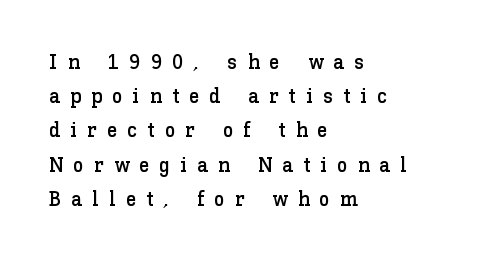
{"italic": "no", "underline": "no", "align": "left", "line_spacing": "normal", "line_spacing_ratio": 1.63, "letter_spacing": "wide", "letter_spacing_em": 0.48, "glyph_px": 21}
